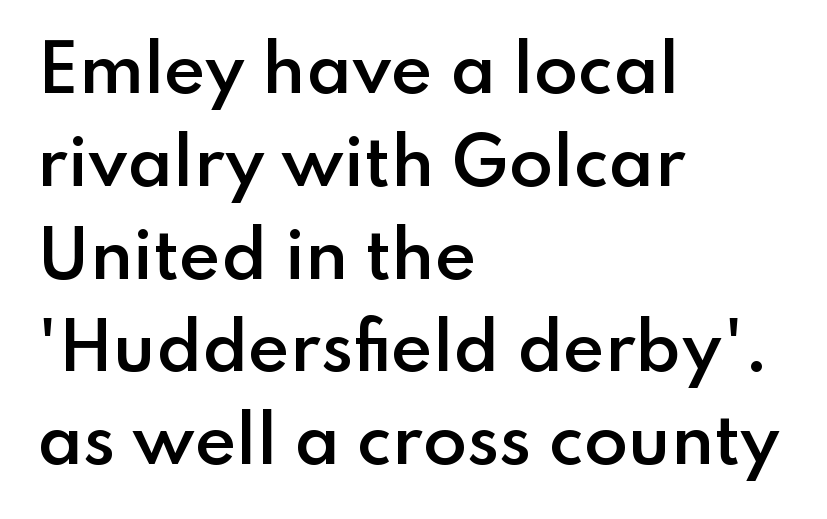
Is this a sans? Yes — the strokes have no serifs. Do the characters align in a grid? No, the font is proportional. Does extra space separate the letters? No, they use regular spacing. Bold? Not quite — semibold, heavier than regular but stopping short. Unmarked baselines from the first word to the last. The lettering holds an erect, upright posture throughout.
